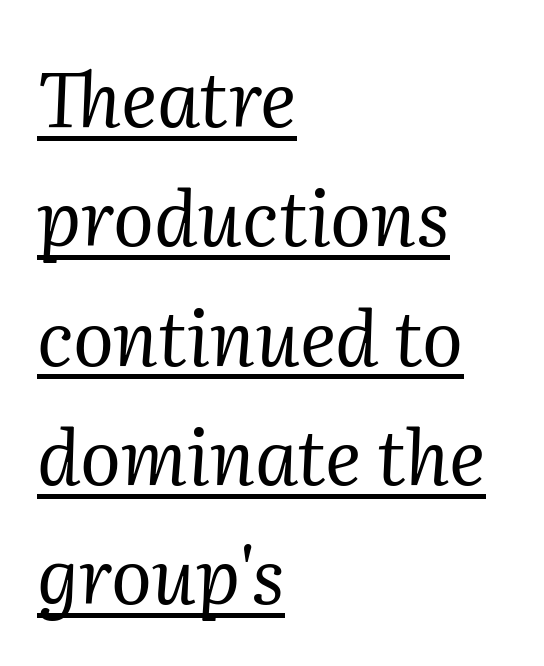
The image shows 76 px regular-weight serif type, italic (leaning right); set left-aligned, normal line spacing (1.57x), normal letter spacing, underlined; medium stroke contrast and a medium x-height.
